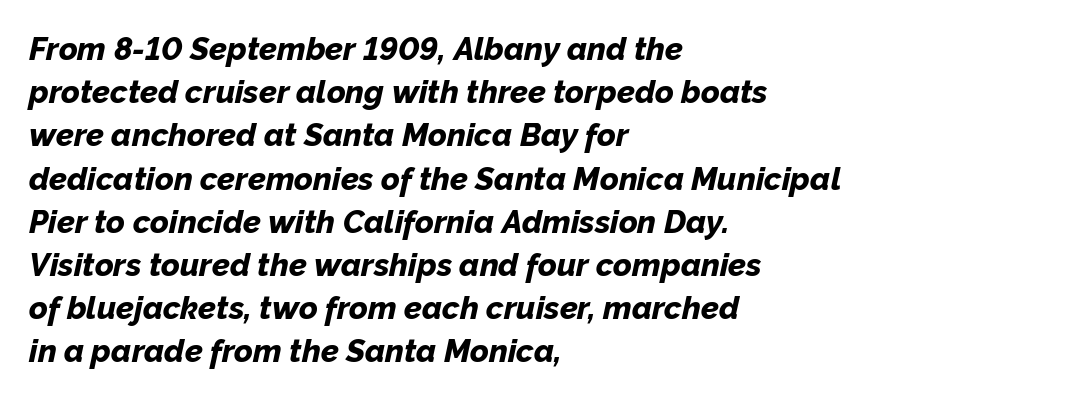
These words are printed bold, with thick strokes throughout. Underline: absent. The passage shown leans; its letterforms are oblique. No extra tracking has been applied to these lines. Proportional: the letters do not fall into vertical columns. One glance says typical: line gaps are just what's usual.
